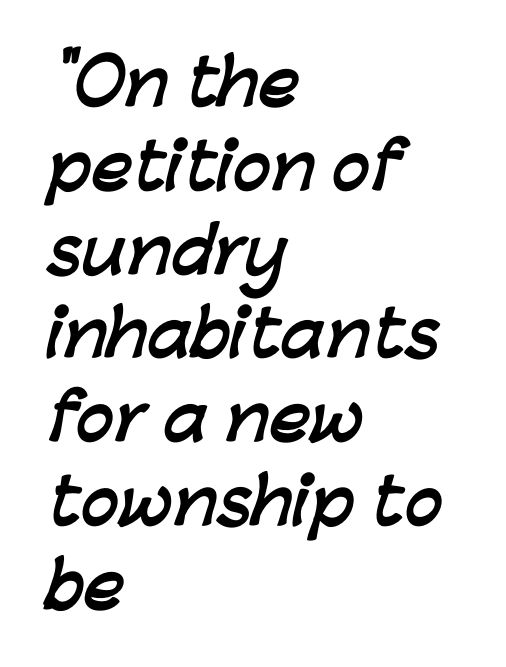
{"serif": "no", "bold": "yes", "weight": "semibold", "width": "normal", "stroke_contrast": "low", "x_height": "medium", "monospaced": "no", "underline": "no", "align": "left", "line_spacing": "normal", "line_spacing_ratio": 1.33, "letter_spacing": "normal", "letter_spacing_em": 0.0, "glyph_px": 63}
